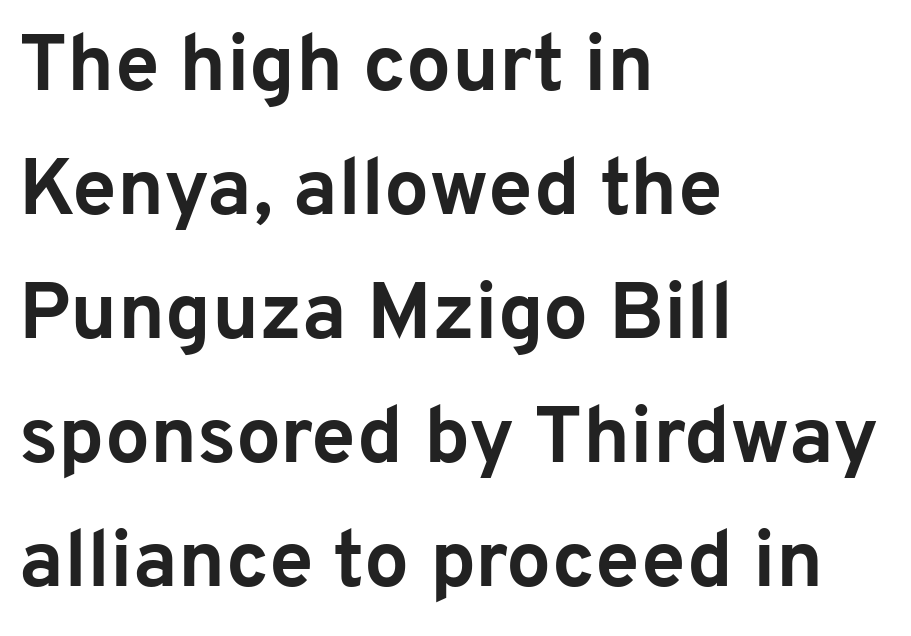
Q: Is the text bold? A: Yes.
Q: Is the text italic (slanted)? A: No, it is upright.
Q: Is the typeface a serif or a sans-serif typeface? A: Sans-serif.
Q: Is the text underlined? A: No.
Q: How is the paragraph aligned? A: Left-aligned.
Q: Is the spacing between letters normal or unusually wide? A: Normal.
Q: Is the spacing between lines tight, normal or loose? A: Normal.
Q: Width (condensed, normal, or wide)? A: Normal.
Q: Stroke contrast? A: Low.
Q: x-height? A: Medium.
Q: Monospaced? A: No.
